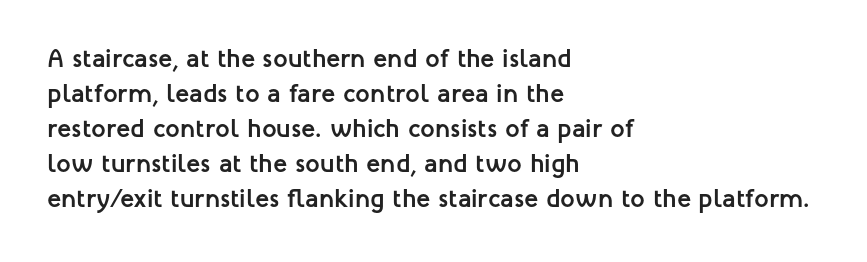
Q: Is the text bold? A: Yes.
Q: Is the text italic (slanted)? A: No, it is upright.
Q: Is the text underlined? A: No.
Q: How is the paragraph aligned? A: Left-aligned.
Q: Is the spacing between letters normal or unusually wide? A: Normal.
Q: Is the spacing between lines tight, normal or loose? A: Normal.
